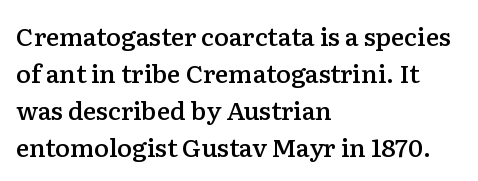
{"italic": "no", "bold": "semi", "underline": "no", "align": "left", "line_spacing": "normal", "line_spacing_ratio": 1.48, "letter_spacing": "normal", "letter_spacing_em": 0.0, "glyph_px": 25}
